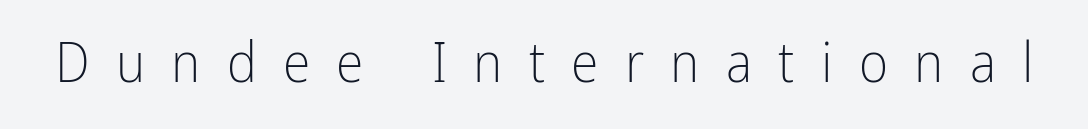
Words appear elongated and porous because spacing is wide. Just letters on the line, the space beneath them empty. The axis of the letterforms is exactly vertical. Letterform terminals end flat and unadorned throughout the passage.
